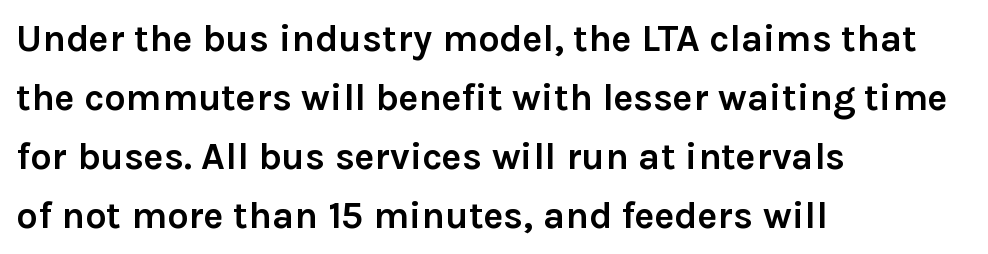
{"serif": "no", "italic": "no", "bold": "yes", "weight": "semibold", "width": "normal", "x_height": "medium", "monospaced": "no", "underline": "no", "align": "left", "line_spacing": "normal", "line_spacing_ratio": 1.55, "letter_spacing": "normal", "letter_spacing_em": 0.0, "glyph_px": 38}
